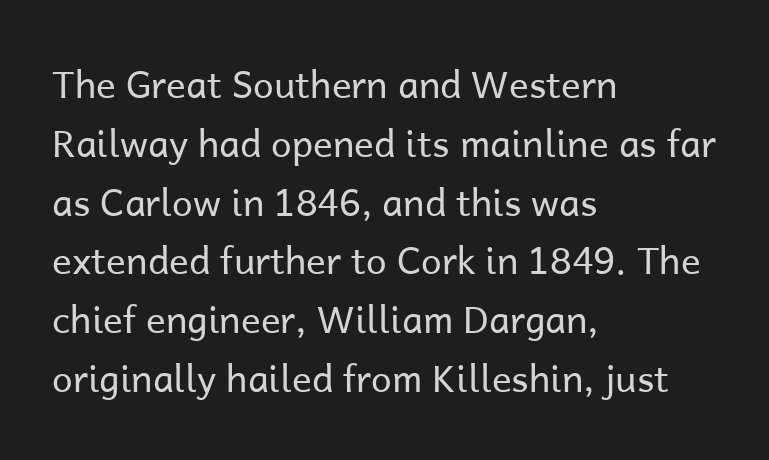
The image shows 37 px regular-weight sans-serif type, upright; set left-aligned, normal line spacing (1.59x), normal letter spacing, not underlined; low stroke contrast and a medium x-height.
